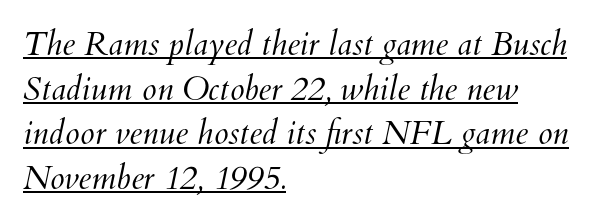
The image shows 33 px light type; set left-aligned, normal line spacing (1.35x), normal letter spacing, underlined; medium stroke contrast and a small x-height.
